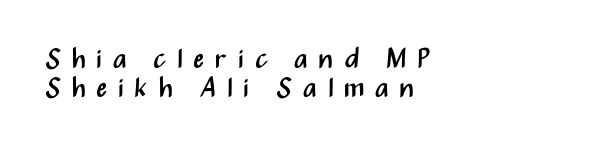
Inter-character spacing is expanded well beyond the font's built-in metrics. Typeset ragged right — the left edge is the straight one. Only glyphs here, with clear space below each row. No feet cap the strokes, marking this as sans-serif type. These lines are rendered in a variable-pitch font. The passage shown is not bold in any degree.
